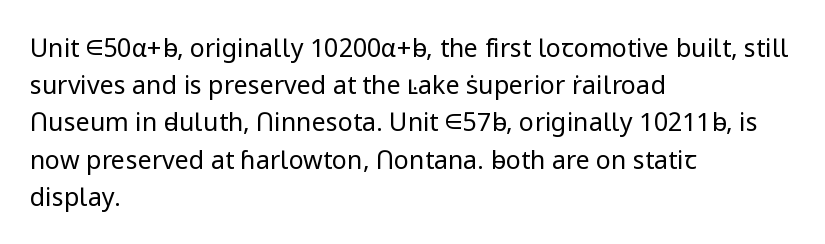
{"italic": "no", "bold": "no", "underline": "no", "align": "left", "line_spacing": "normal", "line_spacing_ratio": 1.49, "letter_spacing": "normal", "letter_spacing_em": 0.0, "glyph_px": 25}
